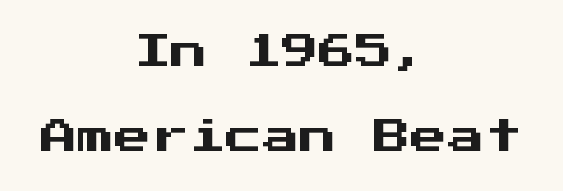
Vertical spacing — loose. Words appear dense and cohesive because spacing is normal. Each letter, wide or thin by design, is forced into the same width here. The axis of the letterforms is exactly vertical. The face used here is a sans, in the tradition of grotesques and geometrics.
